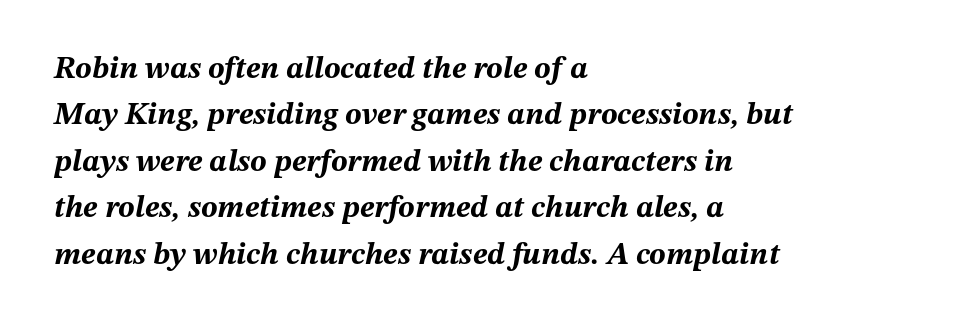
Left-aligned paragraph, ragged on the right. The letters sit at their default tracking, neither squeezed nor spread. Beneath every word, the page is bare. A normal amount of white space separates one row of letters from the next.
